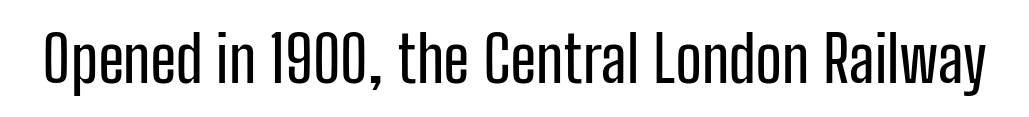
{"serif": "no", "italic": "no", "width": "condensed", "stroke_contrast": "low", "x_height": "medium", "monospaced": "no", "underline": "no", "letter_spacing": "normal", "letter_spacing_em": 0.0, "glyph_px": 64}
